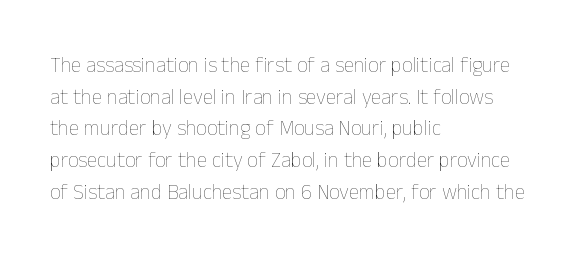
The image shows 21 px text type, upright; set left-aligned, normal line spacing (1.51x), normal letter spacing, not underlined.
